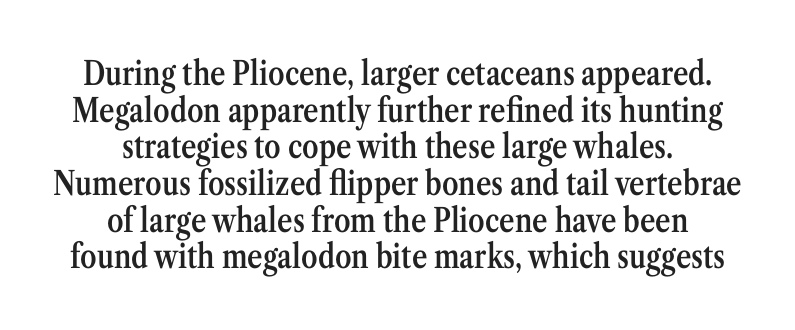
Spacing between characters is what you'd get straight out of the box. Which margin do the lines hug? Neither — every line sits in the middle. The glyphs are unaccompanied by any horizontal stroke below them. Emphasis by weight is partial: semibold. Typographically, this falls in the serif category. Think of a printed novel: that variable character pitch is what you see here.
